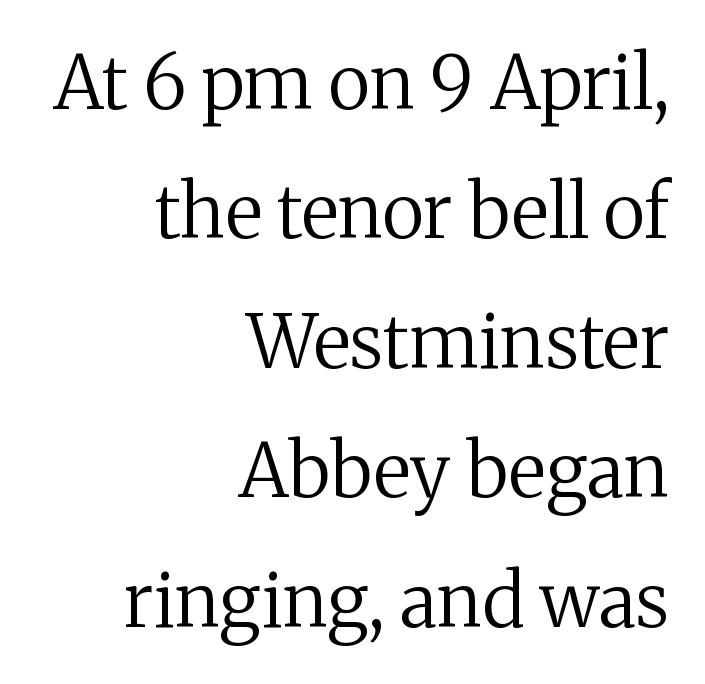
Q: Is the text bold? A: No.
Q: Is the text italic (slanted)? A: No, it is upright.
Q: Is the typeface a serif or a sans-serif typeface? A: Serif.
Q: Is the text underlined? A: No.
Q: How is the paragraph aligned? A: Right-aligned.
Q: Is the spacing between letters normal or unusually wide? A: Normal.
Q: Width (condensed, normal, or wide)? A: Normal.
Q: Stroke contrast? A: Medium.
Q: x-height? A: Medium.
Q: Monospaced? A: No.
